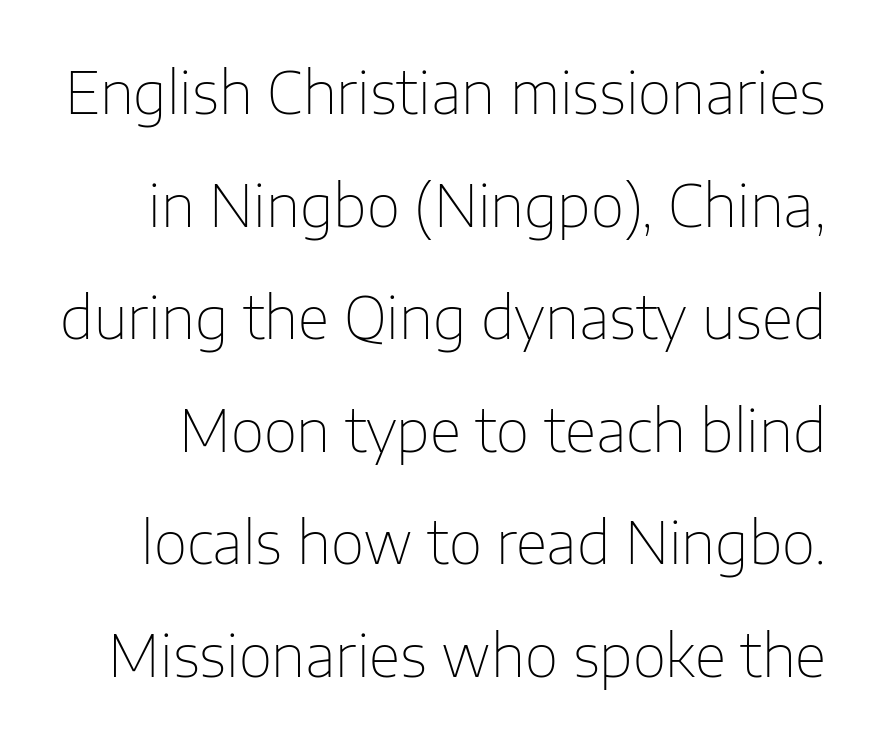
The image shows 58 px thin sans-serif type, upright; set loose line spacing (1.94x), normal letter spacing, not underlined; low stroke contrast and a medium x-height.
